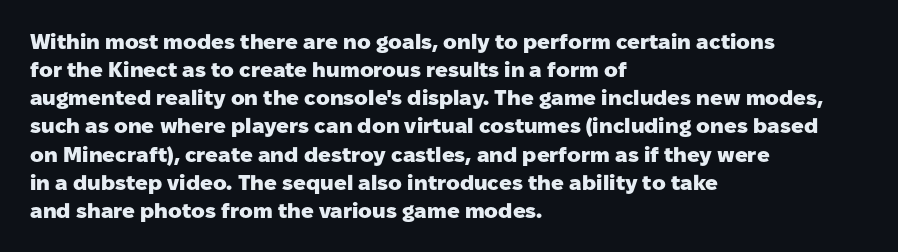
Q: Is the text bold? A: Yes.
Q: Is the text italic (slanted)? A: No, it is upright.
Q: Is the text underlined? A: No.
Q: How is the paragraph aligned? A: Left-aligned.
Q: Is the spacing between letters normal or unusually wide? A: Normal.
Q: Is the spacing between lines tight, normal or loose? A: Normal.
